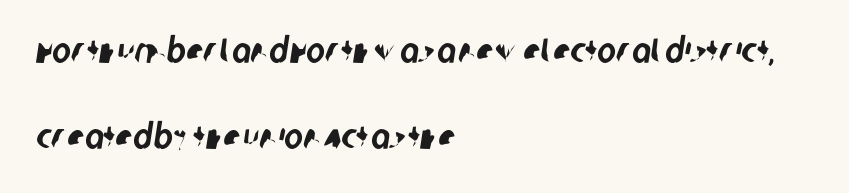
Q: Is the typeface a serif or a sans-serif typeface? A: Sans-serif.
Q: Is the text underlined? A: No.
Q: How is the paragraph aligned? A: Left-aligned.
Q: Is the spacing between letters normal or unusually wide? A: Normal.
Q: Is the spacing between lines tight, normal or loose? A: Loose.
Q: Width (condensed, normal, or wide)? A: Condensed.
Q: Stroke contrast? A: Low.
Q: x-height? A: Large.
Q: Monospaced? A: No.
